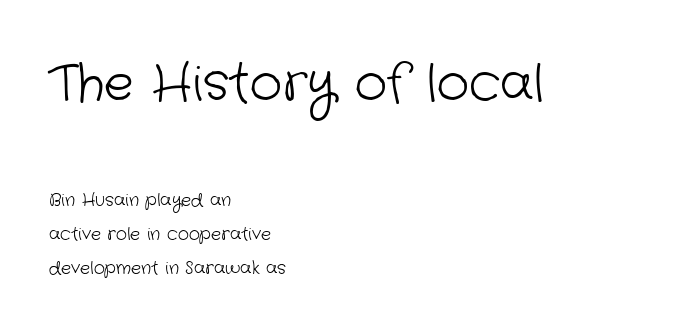
Q: Is the text bold? A: No.
Q: Is the typeface a serif or a sans-serif typeface? A: Sans-serif.
Q: Is the text underlined? A: No.
Q: How is the paragraph aligned? A: Left-aligned.
Q: Is the spacing between letters normal or unusually wide? A: Normal.
Q: Is the spacing between lines tight, normal or loose? A: Loose.
Q: Which block of text is set in a larger size, the first (top) or the second (bottom)? A: The first (top) one.
Q: Width (condensed, normal, or wide)? A: Normal.
Q: Stroke contrast? A: Low.
Q: x-height? A: Medium.
Q: Monospaced? A: No.
